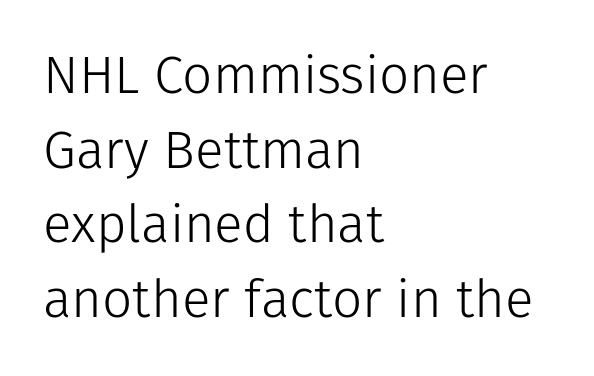
Type without underlining. Unlike a traditional serif, this face leaves its strokes unadorned. The specimen reads as upright at a glance. Stems and bowls with no extra thickness — not bold. Horizontal bands of white between lines are of average thickness. Typeset ragged right — the left edge is the straight one.
